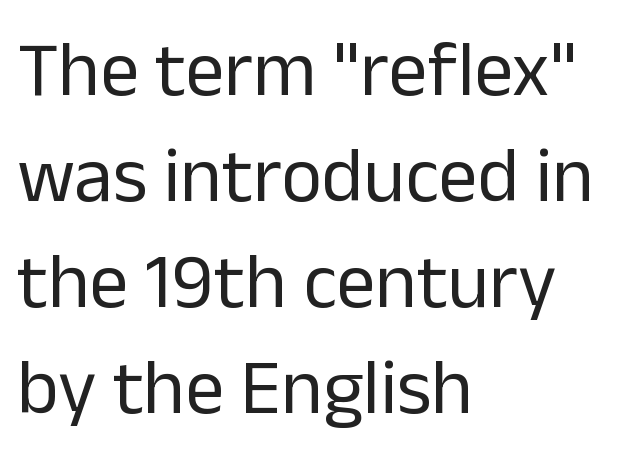
{"serif": "no", "italic": "no", "bold": "no", "weight": "regular", "width": "normal", "stroke_contrast": "low", "x_height": "medium", "monospaced": "no", "underline": "no", "align": "left", "line_spacing": "normal", "line_spacing_ratio": 1.36, "letter_spacing": "normal", "letter_spacing_em": 0.0, "glyph_px": 78}
